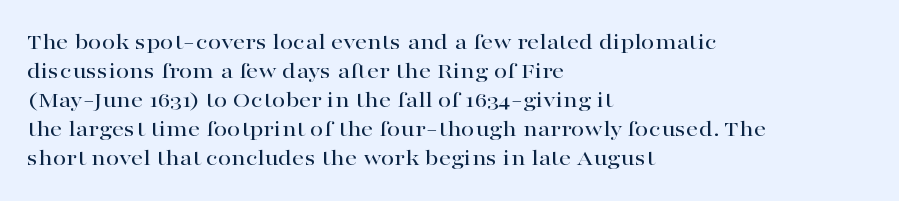
The image shows 24 px text type, upright; set left-aligned, line spacing 1.21x, normal letter spacing, not underlined.
